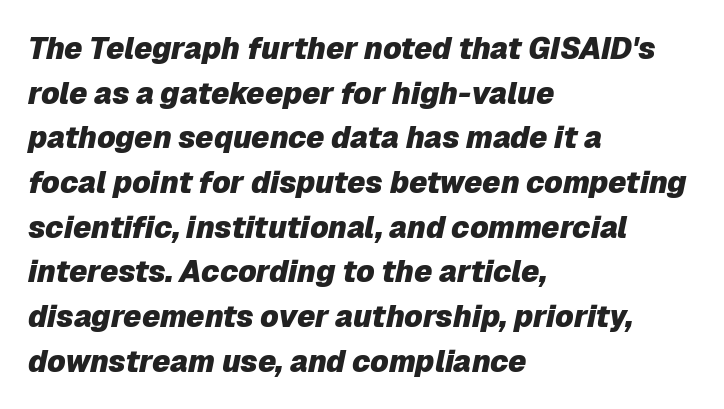
{"italic": "yes", "lean": "right", "slant_degrees": 12, "bold": "yes", "weight": "heavy", "width": "normal", "stroke_contrast": "low", "x_height": "medium", "monospaced": "no", "underline": "no", "align": "left", "line_spacing": "normal", "line_spacing_ratio": 1.49, "letter_spacing": "normal", "letter_spacing_em": 0.0, "glyph_px": 30}
